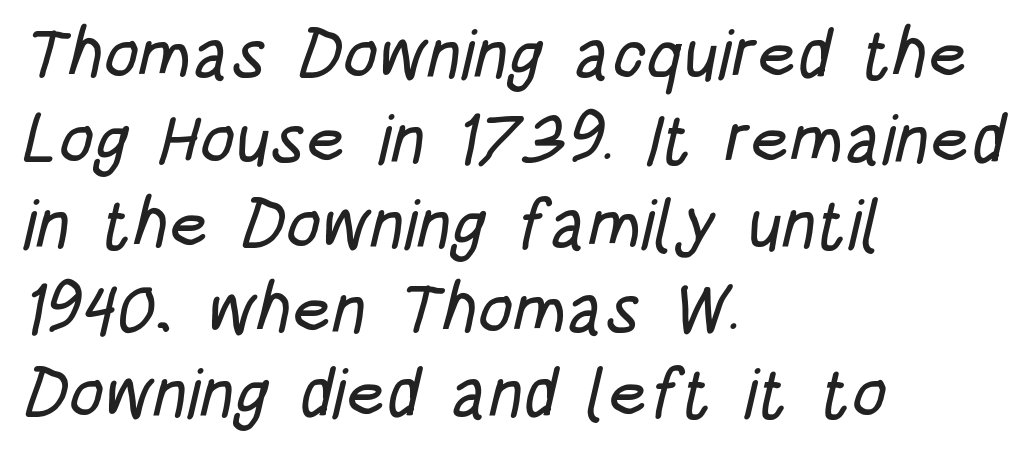
The image shows 69 px condensed sans-serif type; set left-aligned, line spacing 1.23x, normal letter spacing, not underlined; low stroke contrast and a large x-height.
